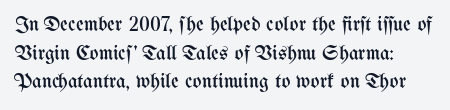
Q: Is the text bold? A: No.
Q: Is the text italic (slanted)? A: No, it is upright.
Q: Is the text underlined? A: No.
Q: Is the spacing between letters normal or unusually wide? A: Normal.
Q: Is the spacing between lines tight, normal or loose? A: Normal.
